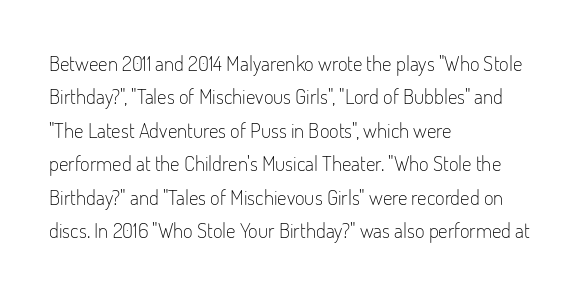
{"italic": "no", "bold": "no", "underline": "no", "align": "left", "line_spacing": "normal", "line_spacing_ratio": 1.59, "letter_spacing": "normal", "letter_spacing_em": 0.0, "glyph_px": 21}
